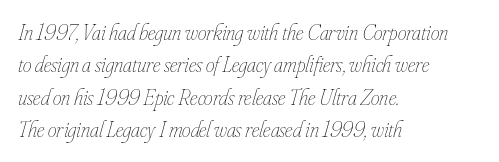
Q: Is the text bold? A: No.
Q: Is the text italic (slanted)? A: Yes, it leans right by about 16 degrees.
Q: Is the text underlined? A: No.
Q: How is the paragraph aligned? A: Left-aligned.
Q: Is the spacing between letters normal or unusually wide? A: Normal.
Q: Is the spacing between lines tight, normal or loose? A: Normal.
